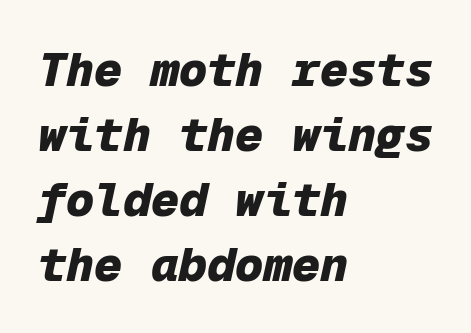
The image shows 47 px heavy type, italic (leaning right), monospaced; set left-aligned, normal line spacing (1.38x), normal letter spacing, not underlined; low stroke contrast and a medium x-height.
